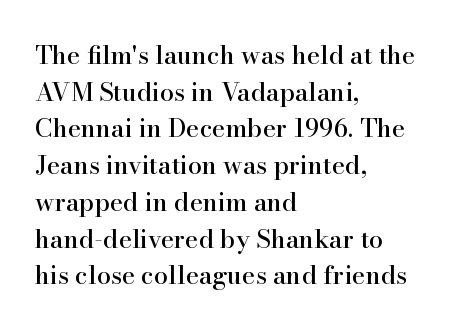
Q: Is the text italic (slanted)? A: No, it is upright.
Q: Is the text underlined? A: No.
Q: How is the paragraph aligned? A: Left-aligned.
Q: Is the spacing between letters normal or unusually wide? A: Normal.
Q: Is the spacing between lines tight, normal or loose? A: Normal.
